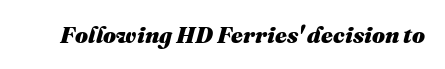
As a designer I'd log this as weight 700, bold. The horizontal fit of the characters is conventional and even. The words here are not underlined. Every character sits at an angle, as italics do.
